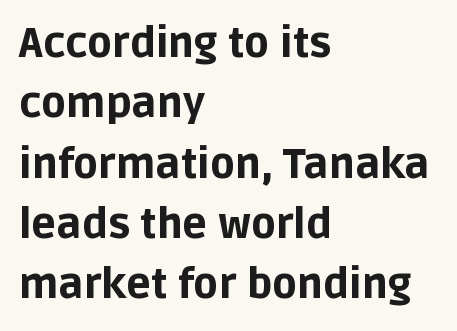
{"serif": "no", "italic": "no", "bold": "yes", "weight": "bold", "width": "normal", "stroke_contrast": "low", "x_height": "large", "monospaced": "no", "underline": "no", "align": "left", "line_spacing": "normal", "line_spacing_ratio": 1.47, "letter_spacing": "normal", "letter_spacing_em": 0.0, "glyph_px": 41}
